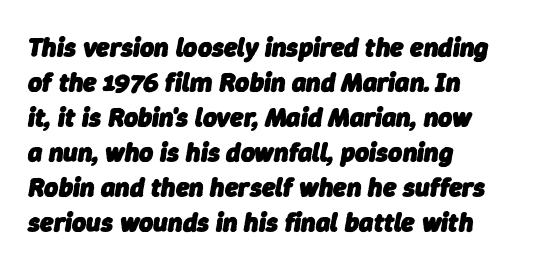
{"italic": "yes", "lean": "right", "slant_degrees": 9, "bold": "yes", "underline": "no", "align": "left", "line_spacing": "normal", "line_spacing_ratio": 1.3, "letter_spacing": "normal", "letter_spacing_em": 0.0, "glyph_px": 27}
